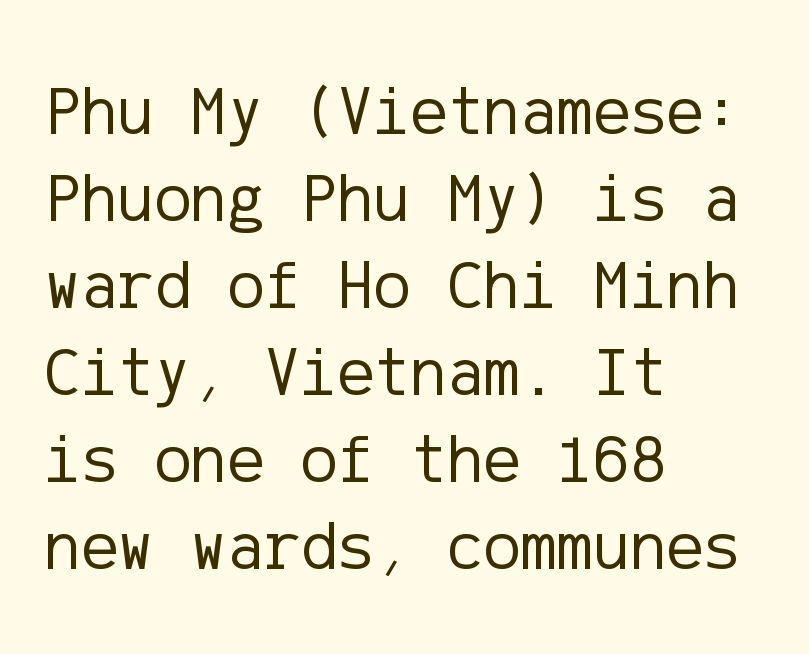
The image shows 69 px regular-weight sans-serif type, upright; set left-aligned, normal line spacing (1.26x), normal letter spacing, not underlined; low stroke contrast and a medium x-height.
